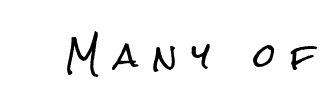
Think of a printed novel: that variable character pitch is what you see here. Notice how the stems are strictly vertical — no italics here. Caption: expanded tracking, letters set apart. The zone under the glyphs is completely vacant.
